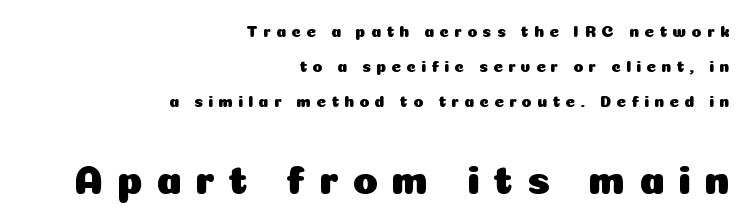
Short note: letters widely spaced. Every stem runs plumb, perpendicular to the baseline. The typeface chosen for these lines omits serifs. The block sitting lower on the canvas is the one with enlarged characters. Bare-footed words on every line. Varying glyph widths throughout — classic text-font behaviour.
